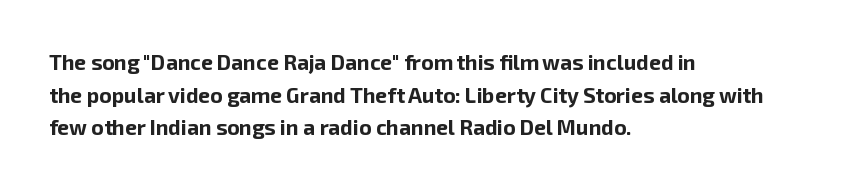
The rendering anchors every line to the left-hand side. In terms of posture, this sample is upright. This sample uses plain, unmodified letter spacing. The gap between lines stays unmarked.
